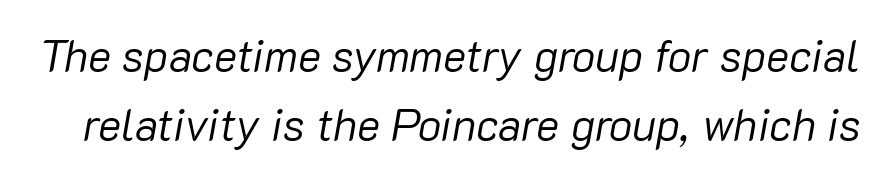
The image shows 44 px regular-weight type, italic (leaning right); set normal line spacing (1.56x), normal letter spacing, not underlined; low stroke contrast and a medium x-height.
